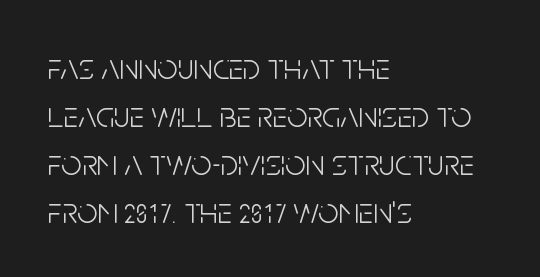
The image shows 36 px light, condensed sans-serif type, upright; set left-aligned, normal line spacing (1.33x), normal letter spacing, not underlined; low stroke contrast and a large x-height.
